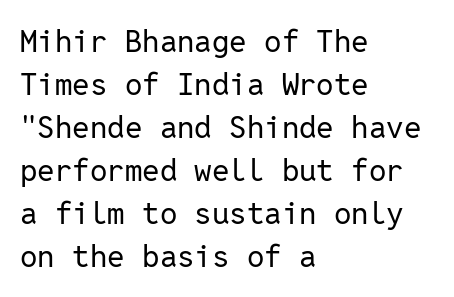
Think of a typewriter: that constant character pitch is what you see here. The gap between lines stays unmarked. Honestly, the letter spacing is just normal — you wouldn't notice it. Do the letters lean? They stand straight. All the whitespace from short lines collects on the right. The glyphs in this specimen are sans serif.
